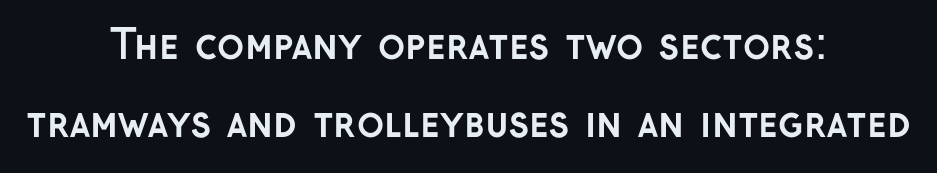
{"serif": "no", "italic": "no", "bold": "yes", "weight": "semibold", "width": "normal", "stroke_contrast": "low", "x_height": "medium", "monospaced": "no", "underline": "no", "align": "center", "line_spacing": "loose", "line_spacing_ratio": 1.96, "letter_spacing": "normal", "letter_spacing_em": 0.0, "glyph_px": 40}
